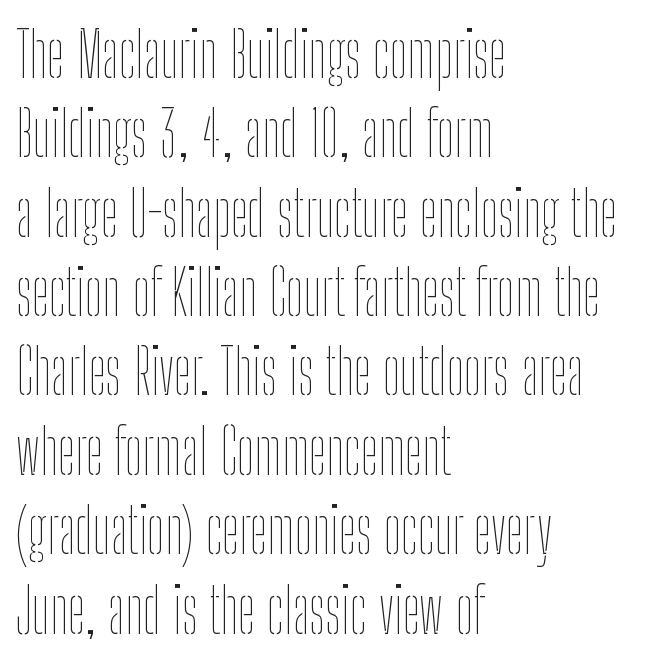
{"italic": "no", "bold": "no", "weight": "thin", "width": "condensed", "stroke_contrast": "low", "x_height": "medium", "monospaced": "no", "underline": "no", "align": "left", "line_spacing": "normal", "line_spacing_ratio": 1.28, "letter_spacing": "normal", "letter_spacing_em": 0.0, "glyph_px": 62}
